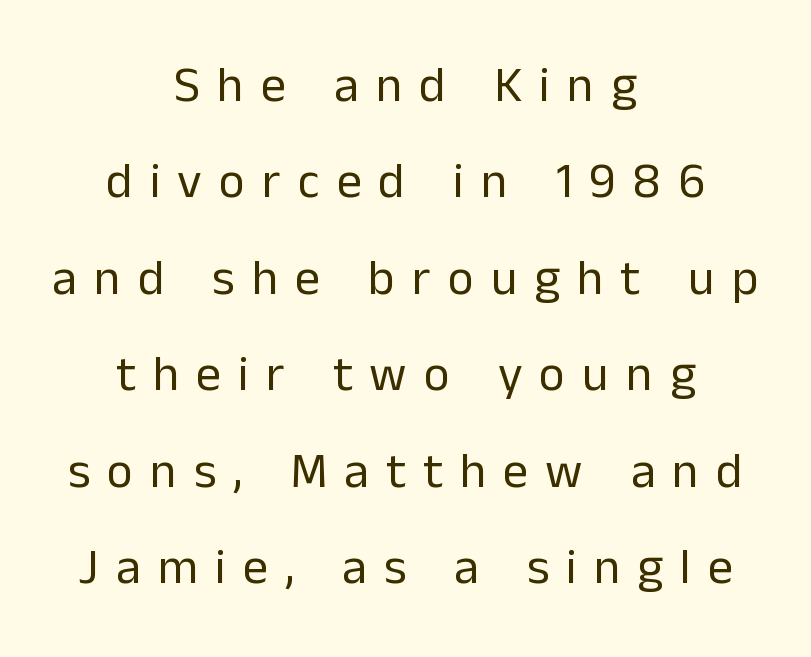
Q: Is the text bold? A: No.
Q: Is the text italic (slanted)? A: No, it is upright.
Q: Is the typeface a serif or a sans-serif typeface? A: Sans-serif.
Q: Is the text underlined? A: No.
Q: How is the paragraph aligned? A: Centered.
Q: Is the spacing between letters normal or unusually wide? A: Unusually wide.
Q: Is the spacing between lines tight, normal or loose? A: Loose.
Q: Width (condensed, normal, or wide)? A: Normal.
Q: Stroke contrast? A: Low.
Q: x-height? A: Medium.
Q: Monospaced? A: No.
